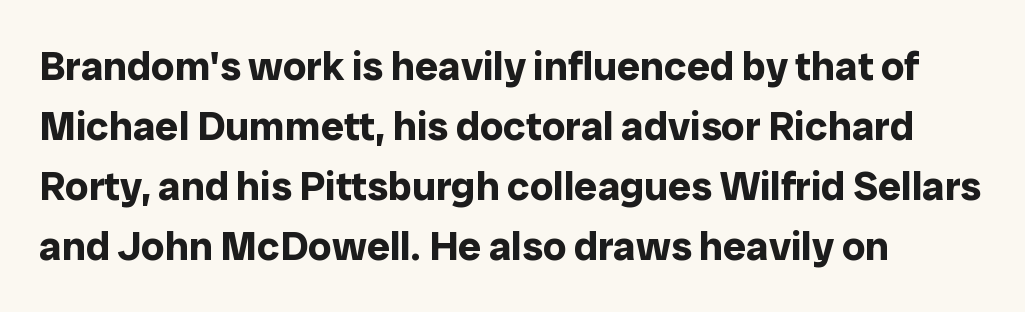
{"serif": "no", "italic": "no", "bold": "yes", "weight": "bold", "width": "normal", "stroke_contrast": "low", "x_height": "medium", "monospaced": "no", "underline": "no", "align": "left", "line_spacing": "normal", "line_spacing_ratio": 1.46, "letter_spacing": "normal", "letter_spacing_em": 0.0, "glyph_px": 41}
